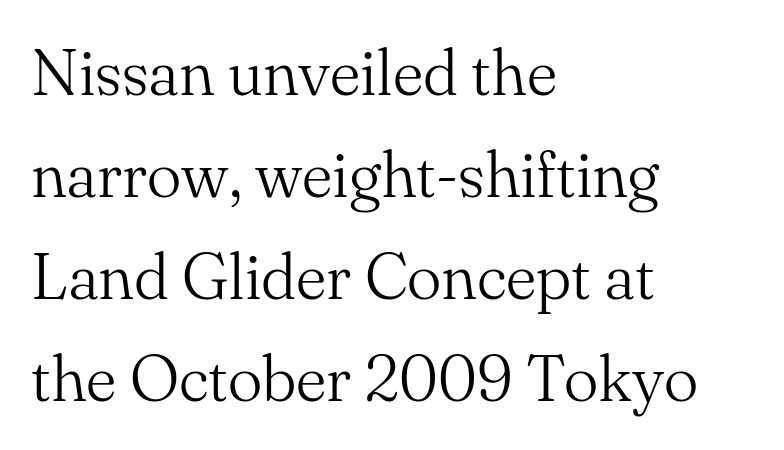
Q: Is the text bold? A: No.
Q: Is the text italic (slanted)? A: No, it is upright.
Q: Is the typeface a serif or a sans-serif typeface? A: Serif.
Q: Is the text underlined? A: No.
Q: How is the paragraph aligned? A: Left-aligned.
Q: Is the spacing between letters normal or unusually wide? A: Normal.
Q: Is the spacing between lines tight, normal or loose? A: Normal.
Q: Width (condensed, normal, or wide)? A: Normal.
Q: Stroke contrast? A: Medium.
Q: x-height? A: Small.
Q: Monospaced? A: No.
